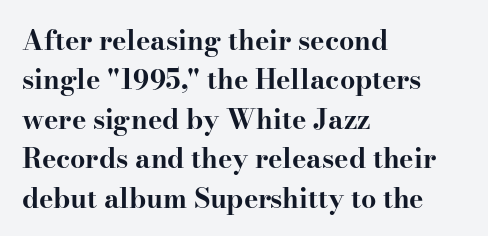
Q: Is the text bold? A: Yes.
Q: Is the text italic (slanted)? A: No, it is upright.
Q: Is the text underlined? A: No.
Q: How is the paragraph aligned? A: Left-aligned.
Q: Is the spacing between letters normal or unusually wide? A: Normal.
Q: Is the spacing between lines tight, normal or loose? A: Normal.
